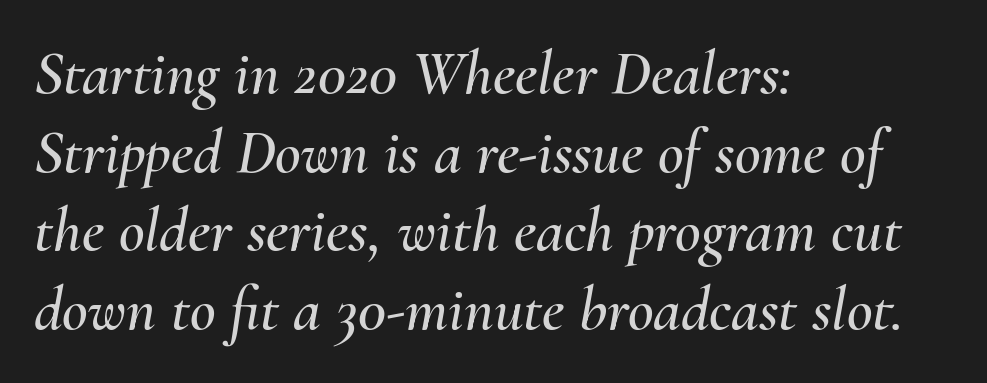
Slanted lettering throughout. Leading matches the norm, producing a regular column. A classic flush-left, rag-right setting is used for this passage. How are the letters spaced? Ordinarily, with no added tracking.
